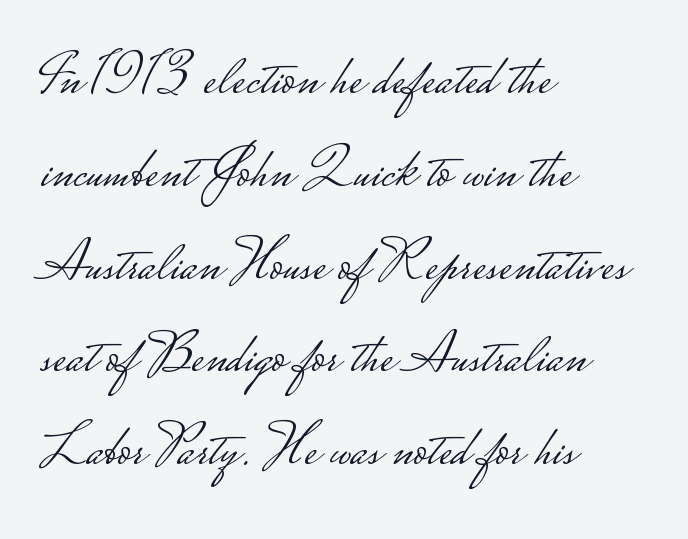
Q: Is the text bold? A: No.
Q: Is the text italic (slanted)? A: Yes.
Q: Is the typeface a serif or a sans-serif typeface? A: Sans-serif.
Q: Is the text underlined? A: No.
Q: How is the paragraph aligned? A: Left-aligned.
Q: Is the spacing between letters normal or unusually wide? A: Normal.
Q: Is the spacing between lines tight, normal or loose? A: Normal.
Q: Width (condensed, normal, or wide)? A: Wide.
Q: Stroke contrast? A: Low.
Q: Monospaced? A: No.
